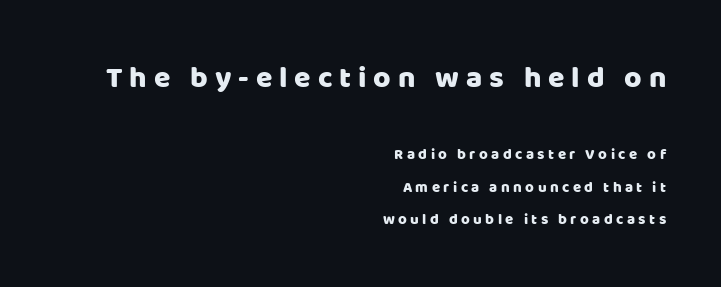
A typesetter would call this proportional, since set widths differ per character. These lines are composed in type without serifs. Only glyphs here, with clear space below each row. Every stem runs plumb, perpendicular to the baseline. A great deal of white space separates one row of letters from the next. The block sitting higher on the canvas is the one with enlarged characters.
